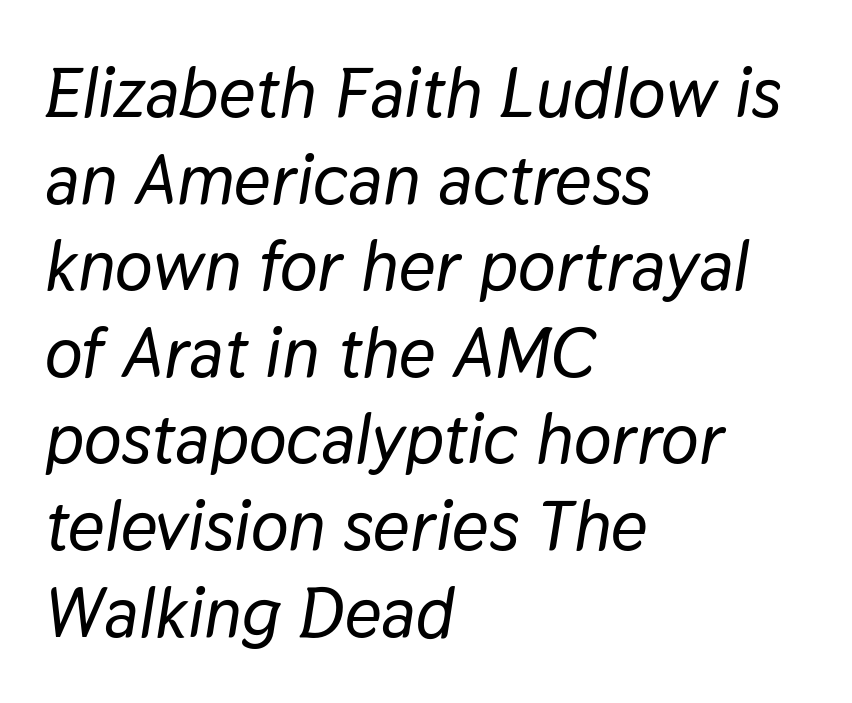
Has an underline been added? It has not. Looks like regular typesetting: each glyph gets only the width it needs. Quick note: italic. The letterforms sit shoulder to shoulder at normal distance.
